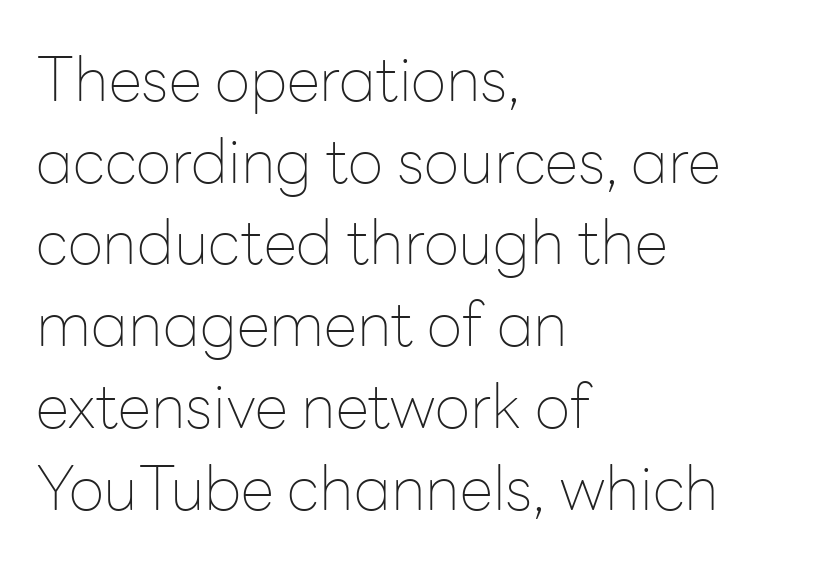
Q: Is the text bold? A: No.
Q: Is the text italic (slanted)? A: No, it is upright.
Q: Is the typeface a serif or a sans-serif typeface? A: Sans-serif.
Q: Is the text underlined? A: No.
Q: How is the paragraph aligned? A: Left-aligned.
Q: Is the spacing between letters normal or unusually wide? A: Normal.
Q: Is the spacing between lines tight, normal or loose? A: Normal.
Q: Width (condensed, normal, or wide)? A: Normal.
Q: Stroke contrast? A: Low.
Q: x-height? A: Medium.
Q: Monospaced? A: No.
